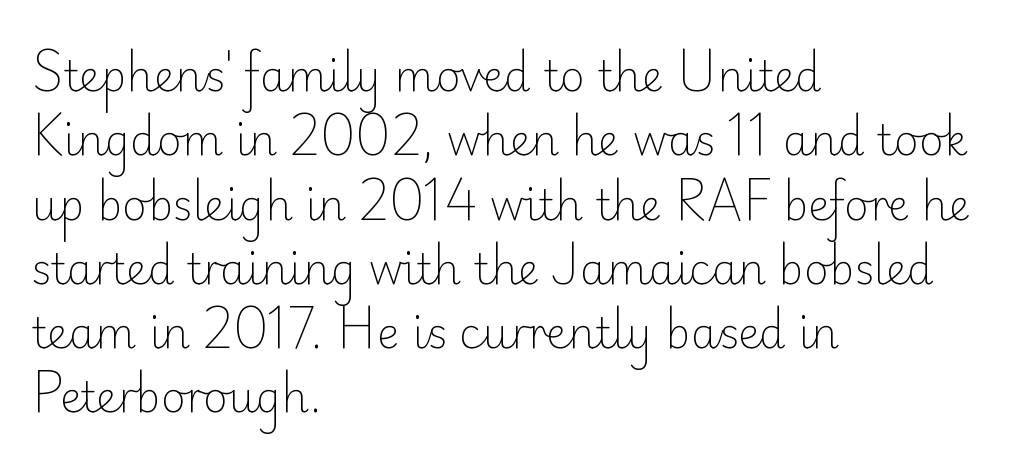
{"serif": "no", "italic": "no", "bold": "no", "weight": "light", "width": "normal", "stroke_contrast": "low", "x_height": "small", "monospaced": "no", "underline": "no", "align": "left", "line_spacing": "normal", "line_spacing_ratio": 1.53, "letter_spacing": "normal", "letter_spacing_em": 0.0, "glyph_px": 42}
